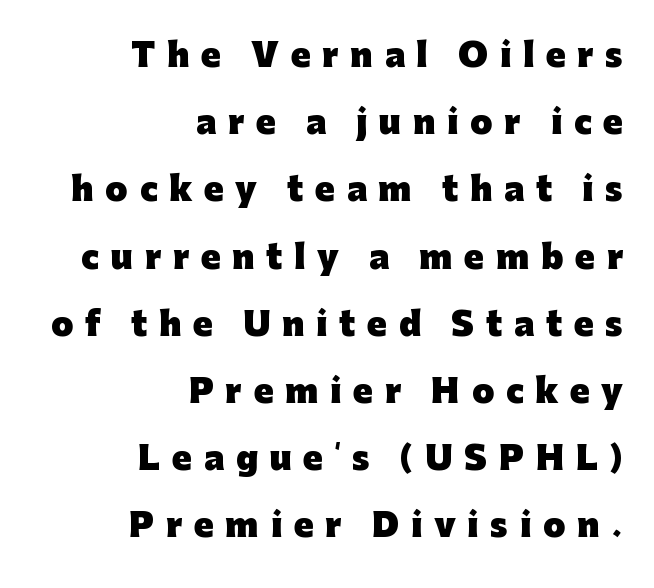
It's the straight-up-and-down kind of type. These lines are composed in type without serifs. Whoever set this chose breathing room over compactness in the vertical rhythm. Typographic density is high because the face is bold.
